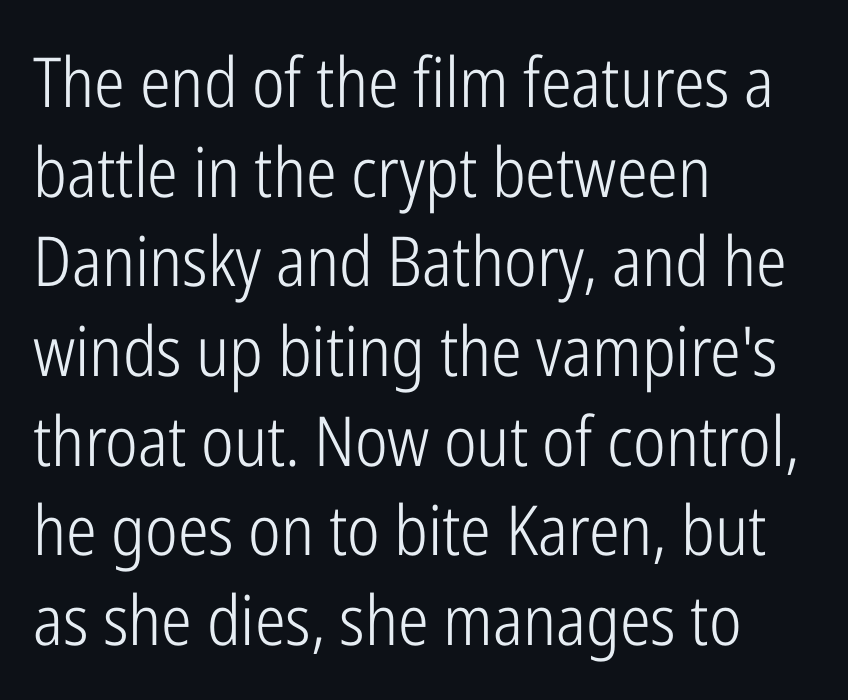
Q: Is the text bold? A: No.
Q: Is the text italic (slanted)? A: No, it is upright.
Q: Is the typeface a serif or a sans-serif typeface? A: Sans-serif.
Q: Is the text underlined? A: No.
Q: How is the paragraph aligned? A: Left-aligned.
Q: Is the spacing between letters normal or unusually wide? A: Normal.
Q: Is the spacing between lines tight, normal or loose? A: Normal.
Q: Width (condensed, normal, or wide)? A: Condensed.
Q: Stroke contrast? A: Low.
Q: x-height? A: Medium.
Q: Monospaced? A: No.
